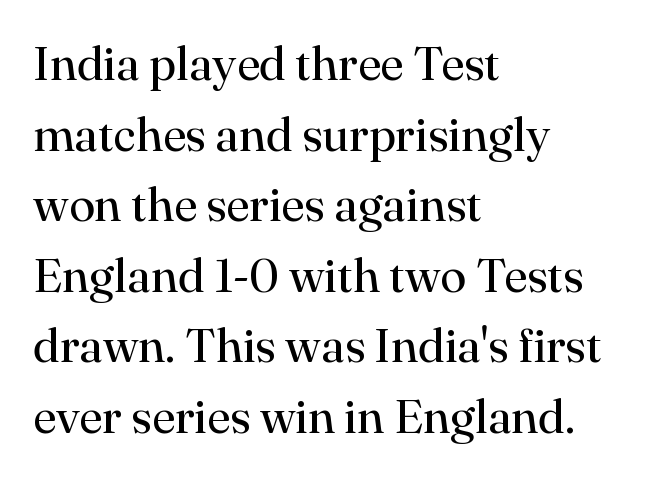
Stroke thickness stays within the range of a standard reading face or lighter. Posture: upright roman. Honestly, the row spacing looks completely unremarkable. Descenders hang freely into open space. Tracking here is standard; glyphs follow each other at the usual distance.
